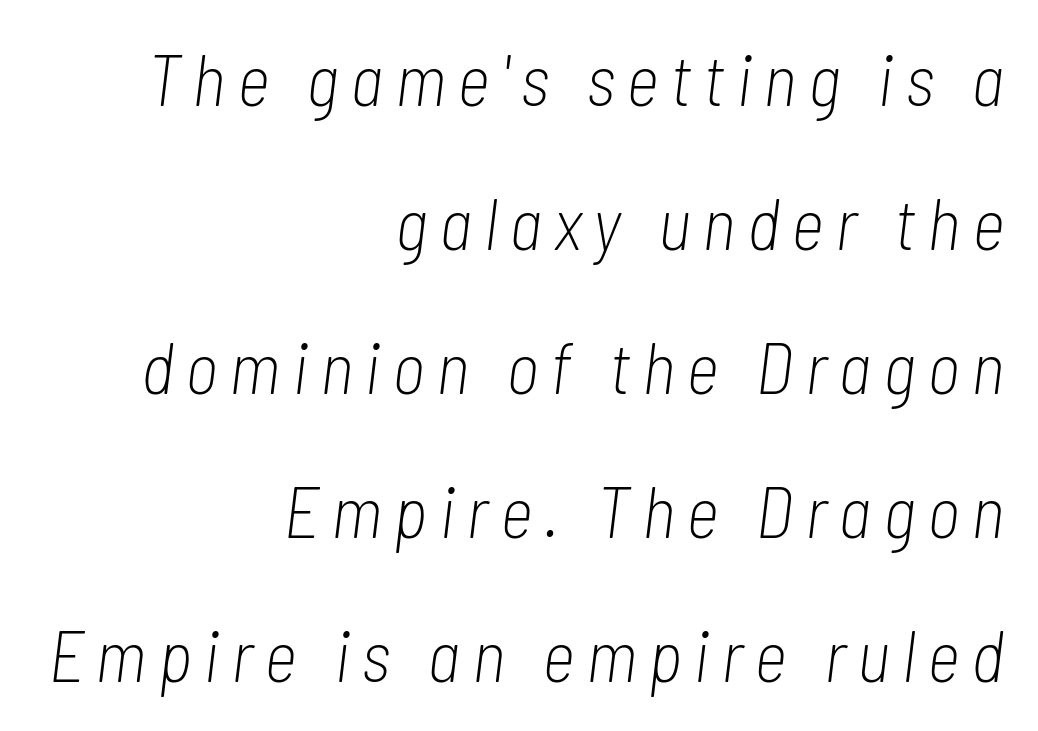
The zone under the glyphs is completely vacant. The letterforms sit at book weight or below. Character widths vary here, with narrow letters taking less room than wide ones. The letters are slanted; this is an italic face. Leading: increased.
